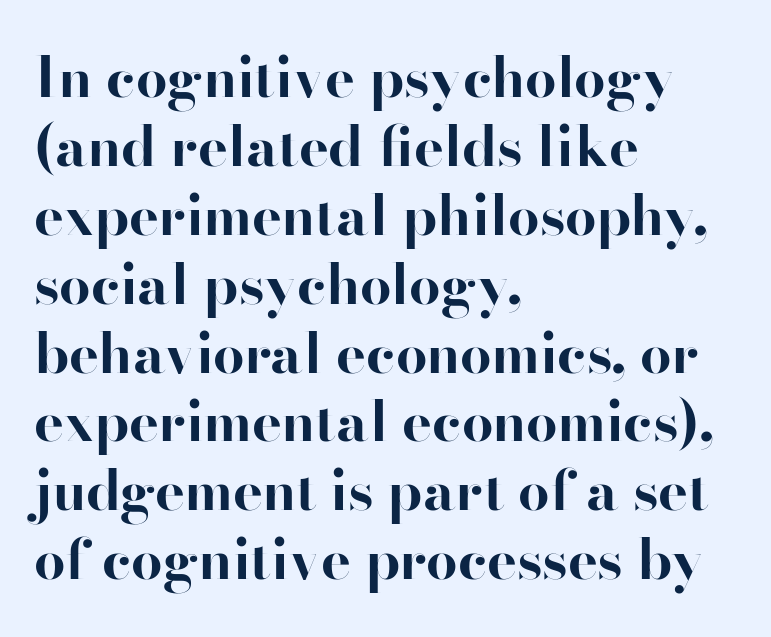
{"serif": "yes", "italic": "no", "bold": "yes", "weight": "bold", "width": "normal", "stroke_contrast": "high", "x_height": "small", "monospaced": "no", "underline": "no", "align": "left", "line_spacing_ratio": 1.23, "letter_spacing": "normal", "letter_spacing_em": 0.0, "glyph_px": 56}
